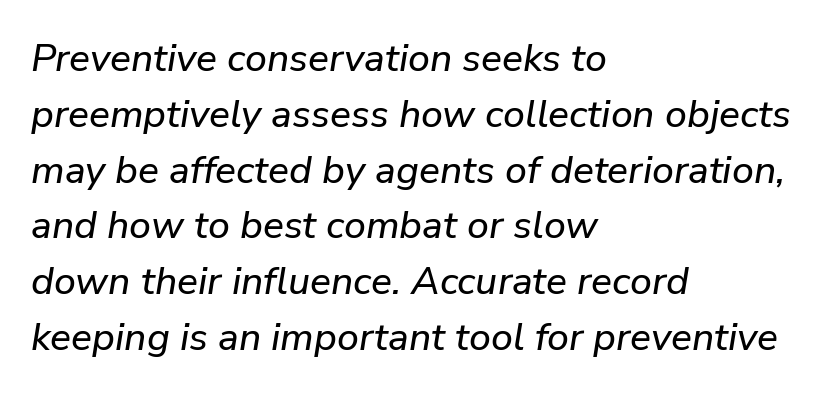
Varying glyph widths throughout — classic text-font behaviour. Students, observe: this is what conventionally led text looks like. These lines stack with their left ends in a neat column. Look at the tracking — it's just the regular setting, nothing added.
